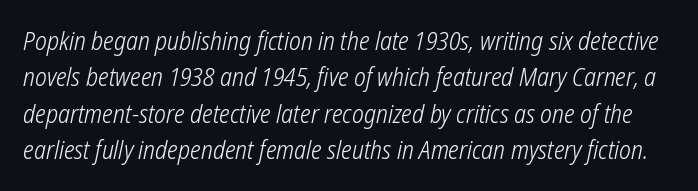
Q: Is the text bold? A: No.
Q: Is the text underlined? A: No.
Q: Is the spacing between letters normal or unusually wide? A: Normal.
Q: Is the spacing between lines tight, normal or loose? A: Normal.
